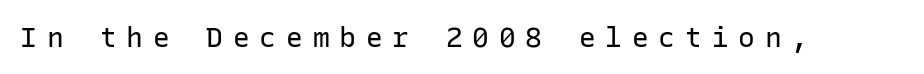
{"serif": "no", "italic": "no", "bold": "no", "weight": "regular", "width": "normal", "stroke_contrast": "low", "x_height": "medium", "monospaced": "yes", "underline": "no", "letter_spacing": "wide", "letter_spacing_em": 0.35, "glyph_px": 28}
